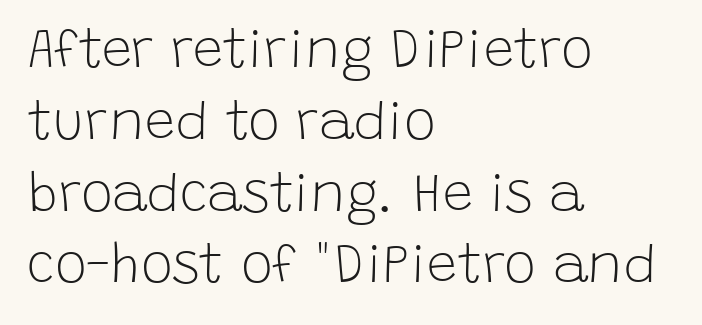
The image shows 54 px light sans-serif type, upright; set left-aligned, normal line spacing (1.33x), normal letter spacing, not underlined; low stroke contrast and a large x-height.
